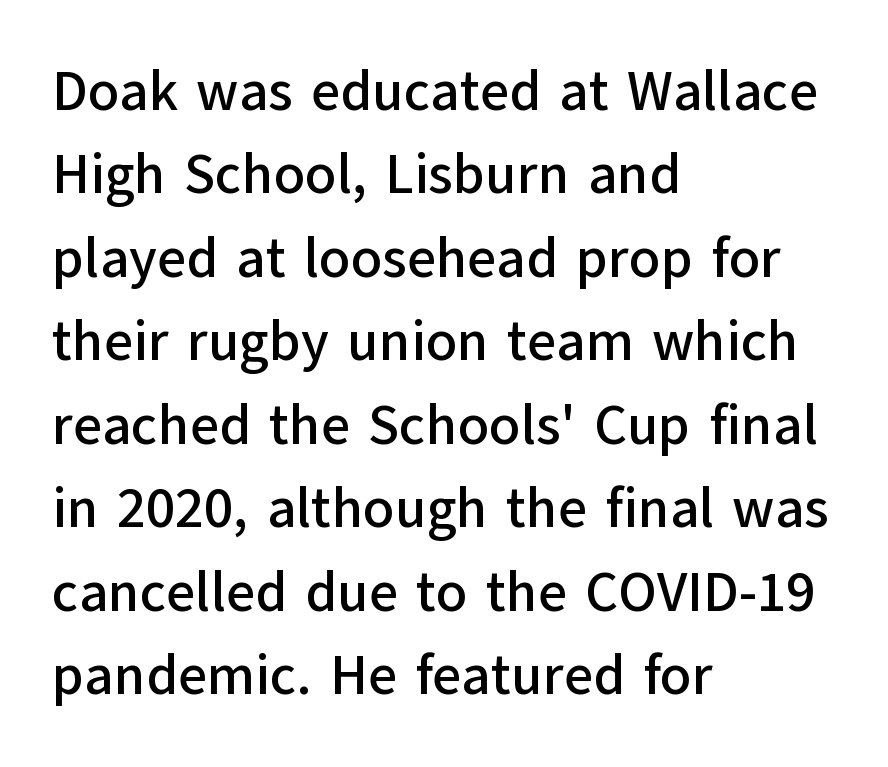
{"serif": "no", "italic": "no", "width": "normal", "stroke_contrast": "low", "x_height": "medium", "monospaced": "no", "underline": "no", "align": "left", "line_spacing": "normal", "line_spacing_ratio": 1.49, "letter_spacing": "normal", "letter_spacing_em": 0.0, "glyph_px": 56}
